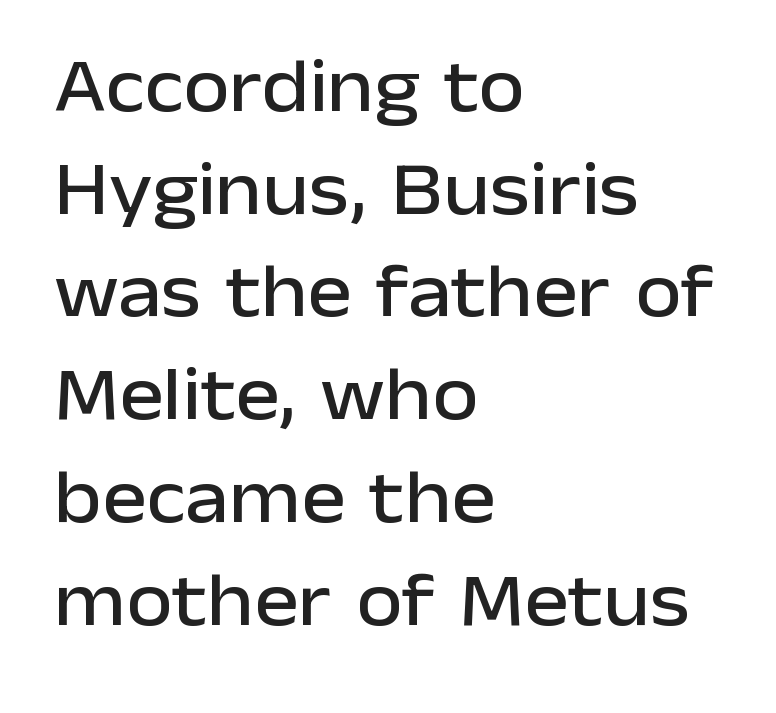
The face used here is proportionally spaced, like ordinary book or web type. Observe the ordinary spacing: letters are neighbours, not strangers. Anything drawn beneath the words? Only blank space. The text block is weighted toward the left margin, trailing off unevenly rightward.
